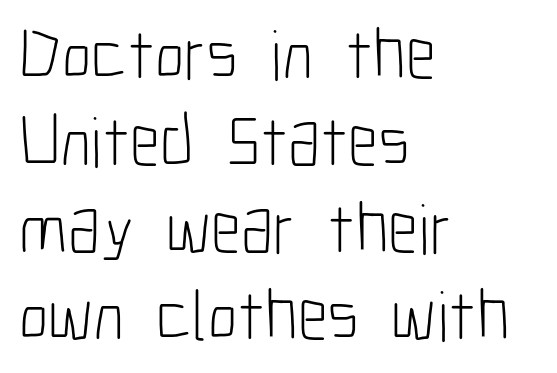
Short note: letters normally spaced. The text block is weighted toward the left margin, trailing off unevenly rightward. These lines are rendered in a variable-pitch font. Counters stay open thanks to moderate or lighter strokes.
